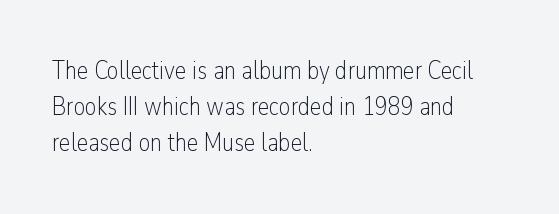
The image shows 26 px text type, upright; set left-aligned, normal line spacing (1.39x), normal letter spacing, not underlined.
